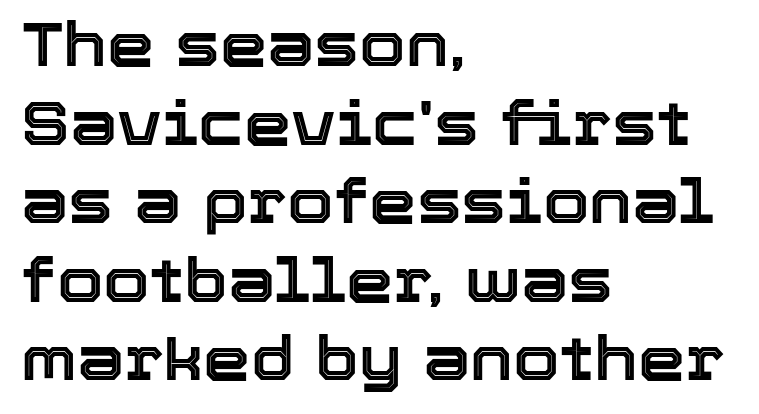
The image shows 60 px text type, upright; set left-aligned, normal line spacing (1.31x), normal letter spacing, not underlined; a medium x-height.
